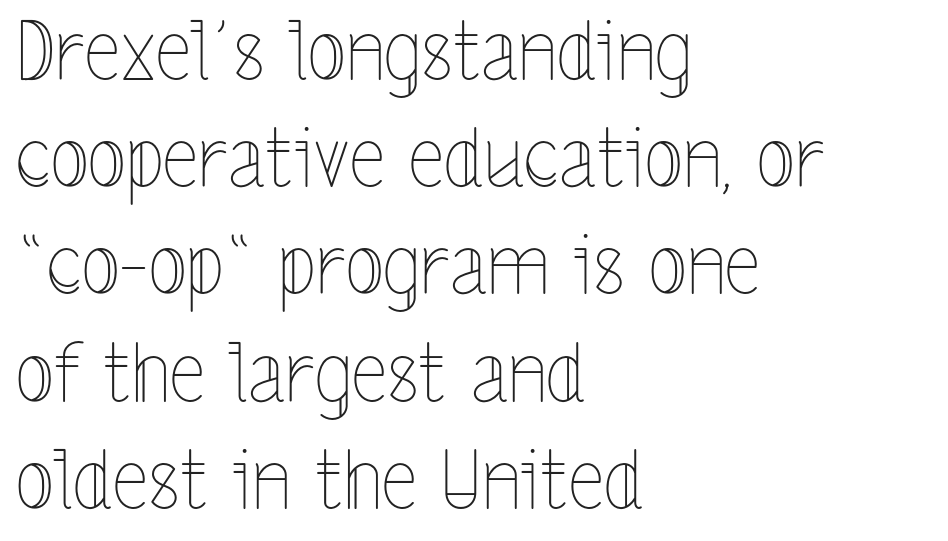
Think of a printed novel: that variable character pitch is what you see here. Short and long lines alike share a common starting point at left. The typography opts for an upright posture over an oblique one. Bare-footed words on every line. What stands out about the letter spacing? Nothing — it is the standard amount. Rows of type keep a routine distance in the vertical direction.
